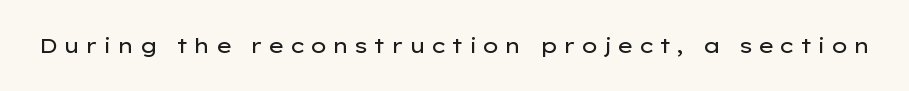
Q: Is the text bold? A: No.
Q: Is the text italic (slanted)? A: No, it is upright.
Q: Is the text underlined? A: No.
Q: Is the spacing between letters normal or unusually wide? A: Unusually wide.
